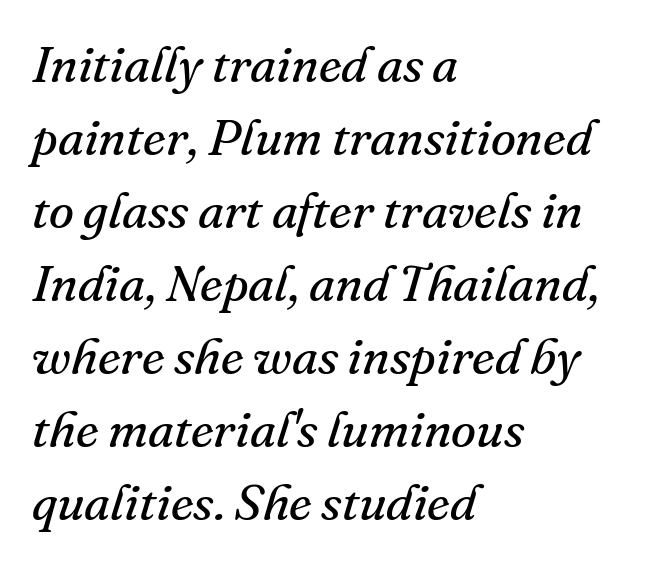
The image shows 51 px regular-weight serif type, italic (leaning right); set left-aligned, normal line spacing (1.43x), normal letter spacing, not underlined; medium stroke contrast and a small x-height.
